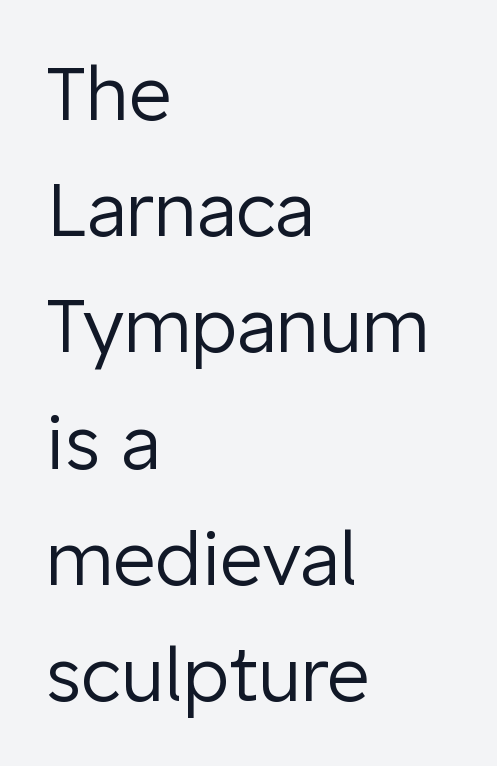
The image shows 74 px regular-weight sans-serif type, upright; set left-aligned, normal line spacing (1.57x), normal letter spacing, not underlined; low stroke contrast and a medium x-height.
